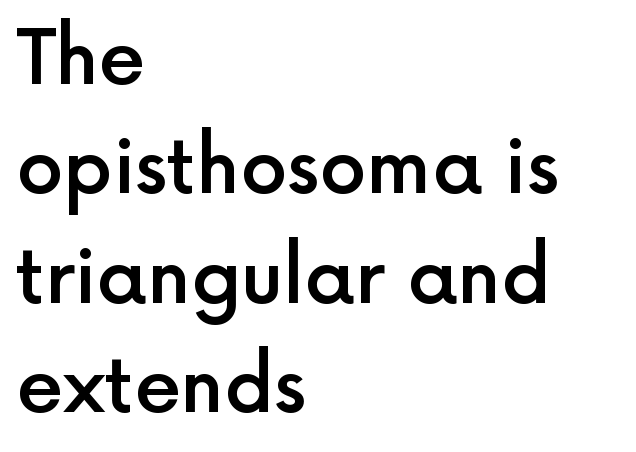
Q: Is the text bold? A: Semi-bold.
Q: Is the text italic (slanted)? A: No, it is upright.
Q: Is the typeface a serif or a sans-serif typeface? A: Sans-serif.
Q: Is the text underlined? A: No.
Q: How is the paragraph aligned? A: Left-aligned.
Q: Is the spacing between letters normal or unusually wide? A: Normal.
Q: Is the spacing between lines tight, normal or loose? A: Normal.
Q: Width (condensed, normal, or wide)? A: Normal.
Q: x-height? A: Medium.
Q: Monospaced? A: No.
